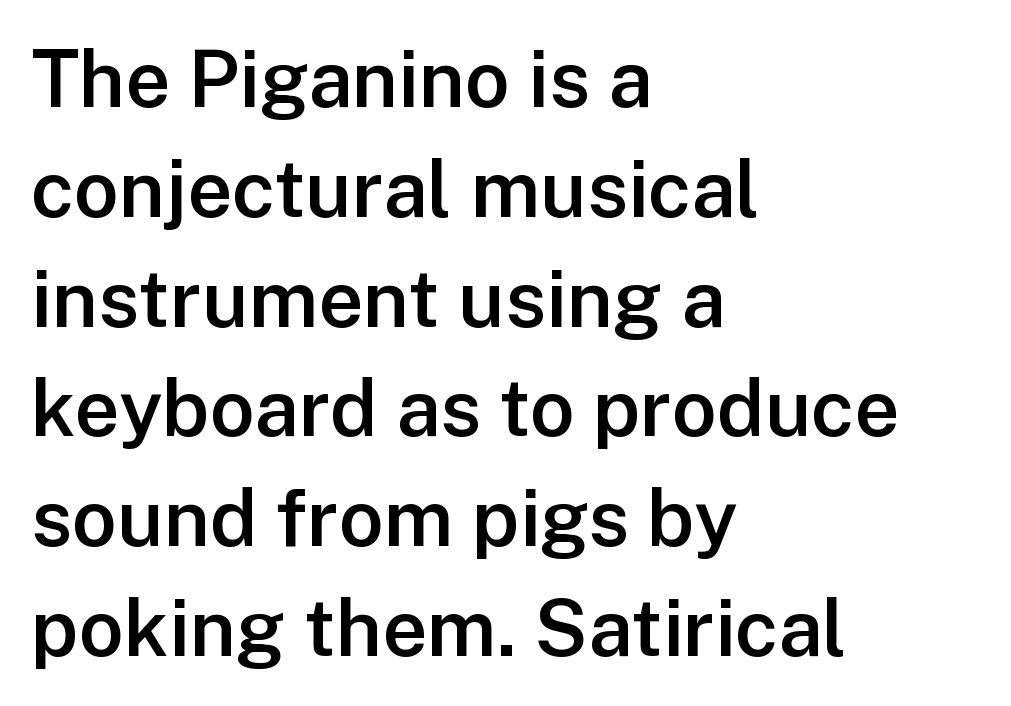
The image shows 79 px semibold sans-serif type, upright; set left-aligned, normal line spacing (1.39x), normal letter spacing, not underlined; low stroke contrast and a medium x-height.
